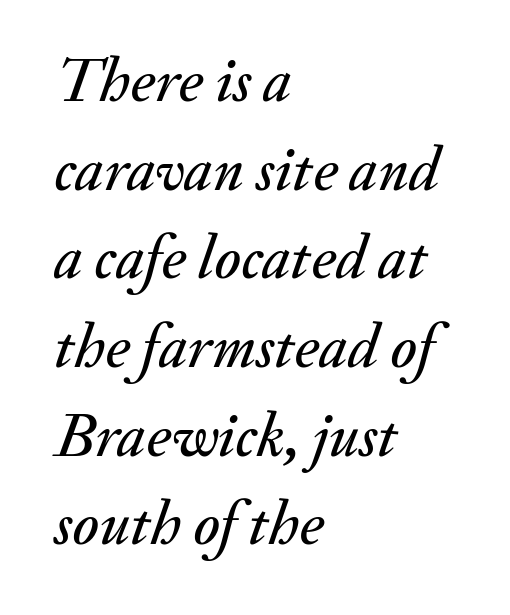
Interline gaps are of average width in this sample. It's the slanting kind of type. The gaps between neighbouring characters are ordinary and unremarkable. Each letter keeps its own natural width here, so spacing adapts to shape. The specimen omits any rule beneath the text block's lines. Typeset ragged right — the left edge is the straight one.
